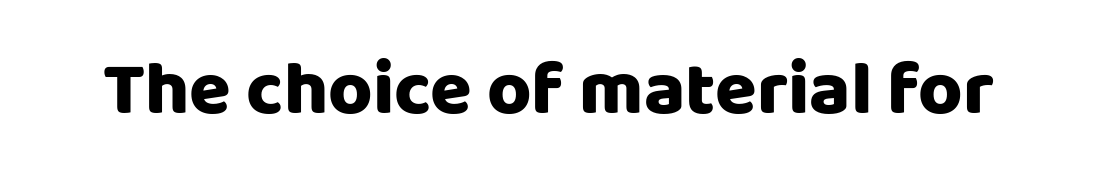
Q: Is the text bold? A: Yes.
Q: Is the text italic (slanted)? A: No, it is upright.
Q: Is the typeface a serif or a sans-serif typeface? A: Sans-serif.
Q: Is the text underlined? A: No.
Q: Is the spacing between letters normal or unusually wide? A: Normal.
Q: Width (condensed, normal, or wide)? A: Normal.
Q: Stroke contrast? A: Low.
Q: x-height? A: Large.
Q: Monospaced? A: No.
